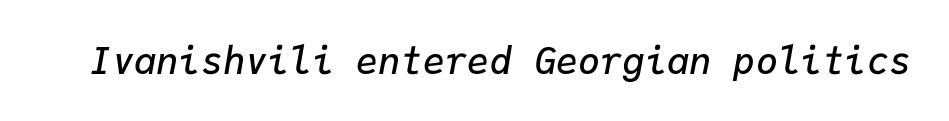
{"italic": "yes", "lean": "right", "slant_degrees": 9, "bold": "semi", "weight": "semibold", "width": "normal", "stroke_contrast": "low", "x_height": "medium", "monospaced": "yes", "underline": "no", "letter_spacing": "normal", "letter_spacing_em": 0.0, "glyph_px": 37}
